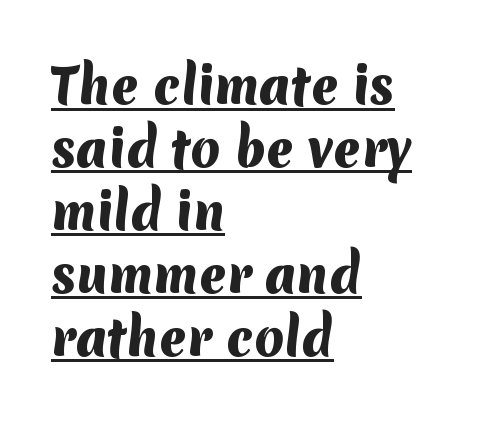
Q: Is the text bold? A: Yes.
Q: Is the typeface a serif or a sans-serif typeface? A: Sans-serif.
Q: Is the text underlined? A: Yes.
Q: How is the paragraph aligned? A: Left-aligned.
Q: Is the spacing between letters normal or unusually wide? A: Normal.
Q: Is the spacing between lines tight, normal or loose? A: Normal.
Q: Width (condensed, normal, or wide)? A: Normal.
Q: Stroke contrast? A: Medium.
Q: x-height? A: Medium.
Q: Monospaced? A: No.
